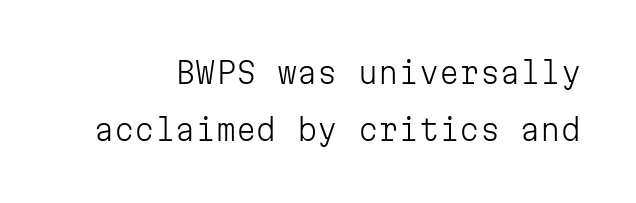
The specimen omits any rule beneath the text block's lines. Widely set lines give the paragraph a tall, airy silhouette. What stands out about the letter spacing? Nothing — it is the standard amount. Nope, no serifs anywhere on these letters. Posture: upright roman.
